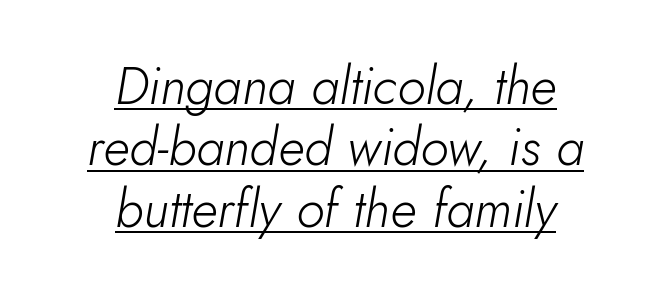
Look at the tracking — it's just the regular setting, nothing added. Varying glyph widths throughout — classic text-font behaviour. No extra ink here — the face is not bold. Short and long lines alike share a common midpoint. This is underlined copy, the kind a proofreader might mark for attention. There's an unmistakable incline to the writing here.
